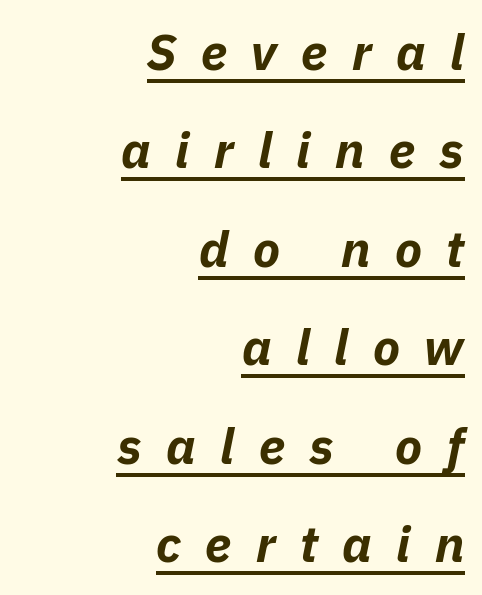
{"italic": "yes", "lean": "right", "slant_degrees": 11, "bold": "yes", "weight": "bold", "width": "normal", "stroke_contrast": "low", "x_height": "medium", "monospaced": "no", "underline": "yes", "align": "right", "line_spacing": "loose", "line_spacing_ratio": 1.97, "letter_spacing": "wide", "letter_spacing_em": 0.49, "glyph_px": 50}
